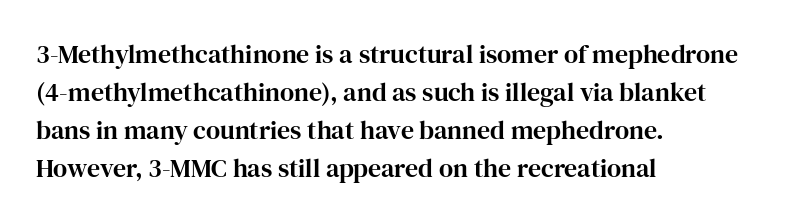
Vertical strokes here are truly vertical. Inter-character spacing is left at the font's built-in metrics. Beneath every word, the page is bare. The typesetter chose a ragged-right arrangement here. Quick note: interline space is typical.
